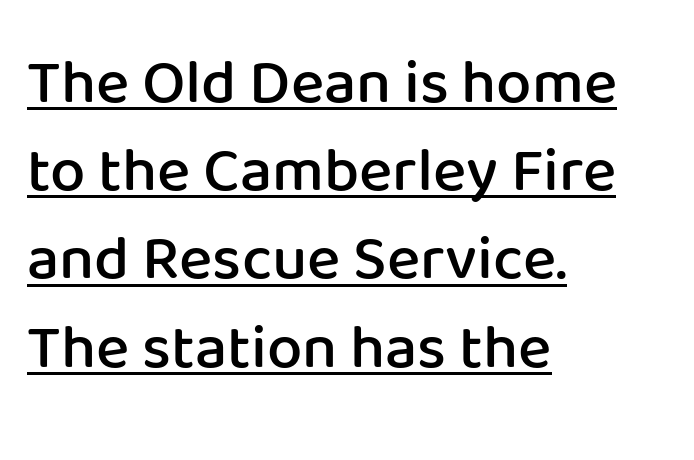
{"serif": "no", "italic": "no", "bold": "semi", "weight": "semibold", "width": "normal", "stroke_contrast": "low", "x_height": "medium", "monospaced": "no", "underline": "yes", "align": "left", "line_spacing": "normal", "line_spacing_ratio": 1.4, "letter_spacing": "normal", "letter_spacing_em": 0.0, "glyph_px": 63}
